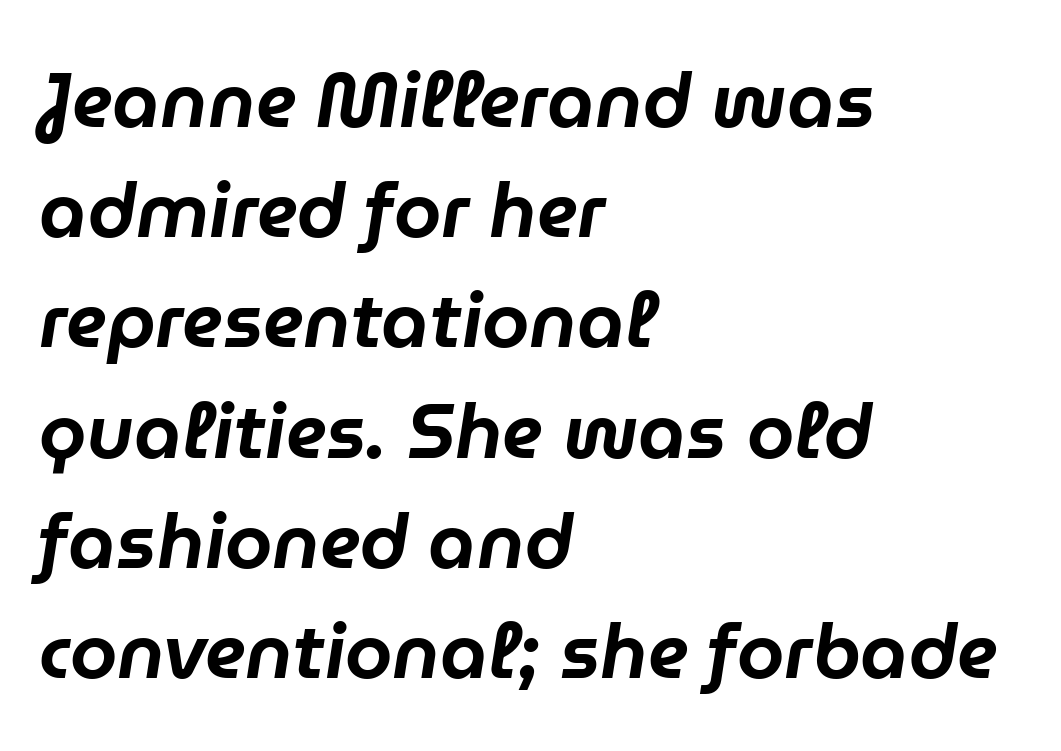
Q: Is the text italic (slanted)? A: Yes, it leans right by about 9 degrees.
Q: Is the text underlined? A: No.
Q: How is the paragraph aligned? A: Left-aligned.
Q: Is the spacing between letters normal or unusually wide? A: Normal.
Q: Is the spacing between lines tight, normal or loose? A: Normal.
Q: Width (condensed, normal, or wide)? A: Normal.
Q: Stroke contrast? A: Low.
Q: x-height? A: Medium.
Q: Monospaced? A: No.
